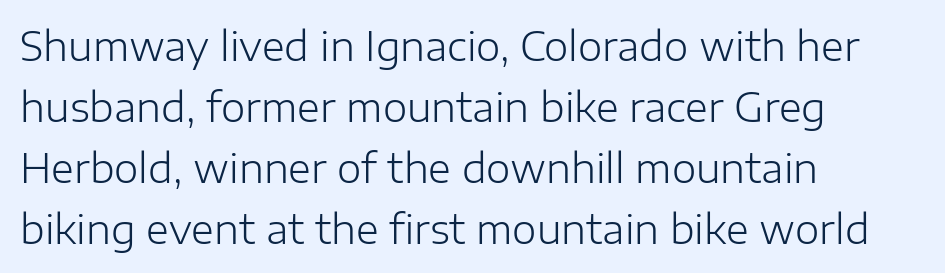
The image shows 39 px light sans-serif type, upright; set left-aligned, normal line spacing (1.56x), normal letter spacing, not underlined; low stroke contrast and a medium x-height.
